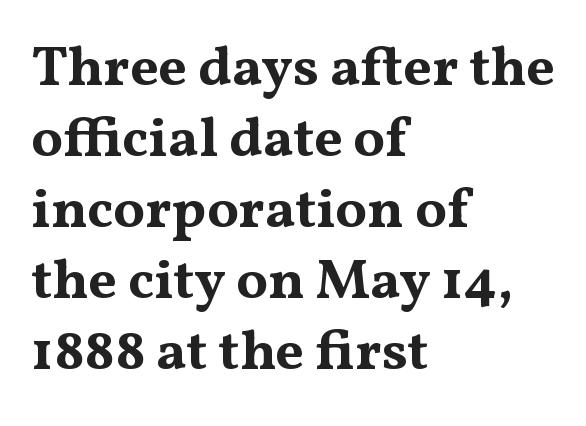
Q: Is the text bold? A: Yes.
Q: Is the text italic (slanted)? A: No, it is upright.
Q: Is the typeface a serif or a sans-serif typeface? A: Serif.
Q: Is the text underlined? A: No.
Q: How is the paragraph aligned? A: Left-aligned.
Q: Is the spacing between letters normal or unusually wide? A: Normal.
Q: Is the spacing between lines tight, normal or loose? A: Normal.
Q: Width (condensed, normal, or wide)? A: Wide.
Q: Stroke contrast? A: Medium.
Q: x-height? A: Medium.
Q: Monospaced? A: No.
